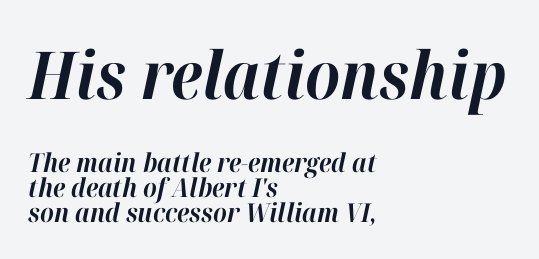
The image shows 66 px bold type, italic (leaning right); set left-aligned, tight line spacing (0.96x), normal letter spacing, not underlined; the first (top) block is 2.54x larger; high stroke contrast and a medium x-height.
